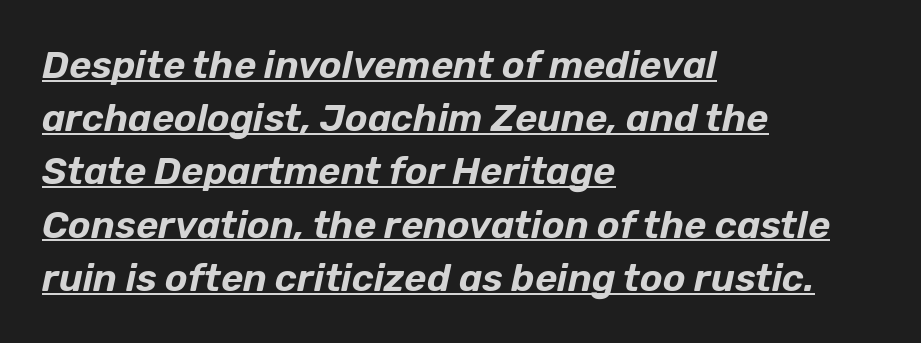
Evenly set lines give the paragraph a standard silhouette. Here the designer chose a conventional face with non-uniform glyph widths. In terms of posture, this sample is oblique. Quick note: underline on.
